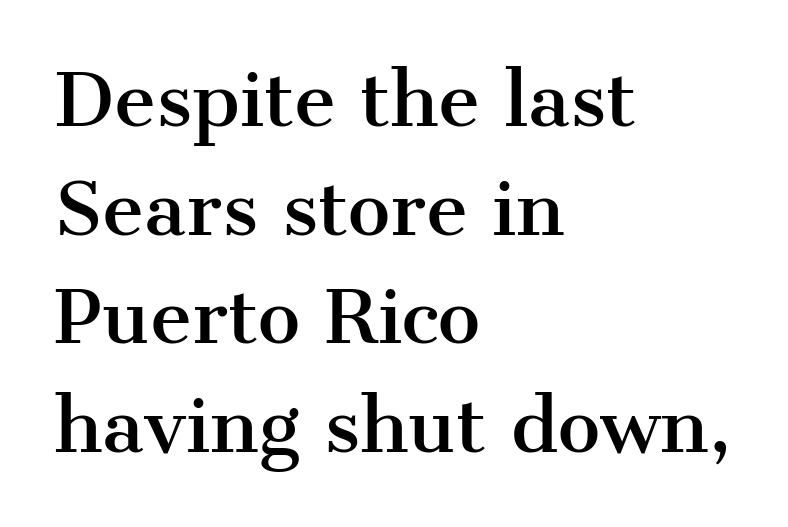
The image shows 72 px serif type, upright; set left-aligned, normal line spacing (1.51x), normal letter spacing, not underlined; medium stroke contrast and a medium x-height.
